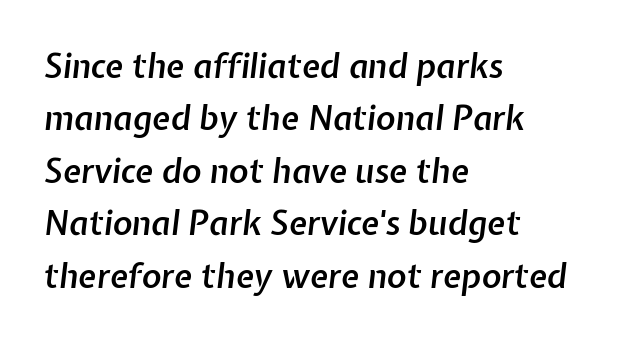
{"italic": "yes", "lean": "right", "slant_degrees": 7, "bold": "semi", "weight": "semibold", "width": "normal", "stroke_contrast": "low", "x_height": "medium", "monospaced": "no", "underline": "no", "align": "left", "line_spacing": "normal", "line_spacing_ratio": 1.59, "letter_spacing": "normal", "letter_spacing_em": 0.0, "glyph_px": 33}
